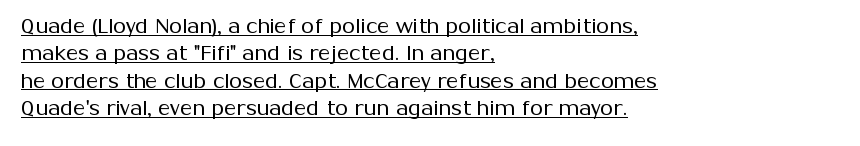
{"italic": "no", "bold": "no", "underline": "yes", "align": "left", "line_spacing": "normal", "line_spacing_ratio": 1.3, "letter_spacing": "normal", "letter_spacing_em": 0.0, "glyph_px": 21}
